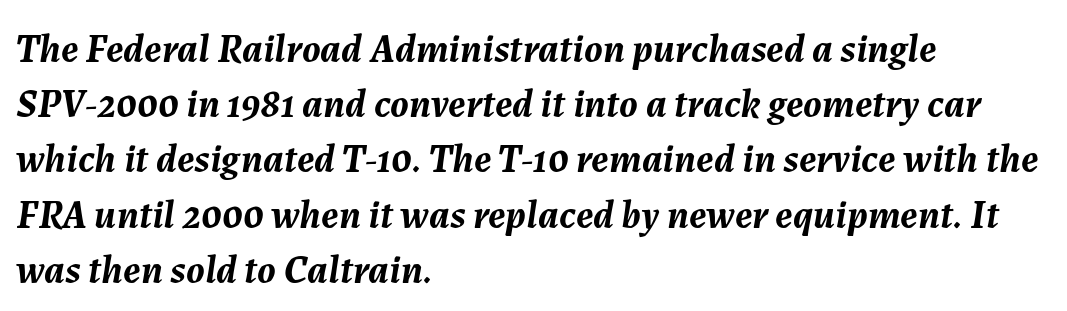
{"italic": "yes", "lean": "right", "slant_degrees": 7, "bold": "yes", "weight": "semibold", "width": "normal", "stroke_contrast": "medium", "x_height": "medium", "monospaced": "no", "underline": "no", "align": "left", "line_spacing": "normal", "line_spacing_ratio": 1.38, "letter_spacing": "normal", "letter_spacing_em": 0.0, "glyph_px": 40}
